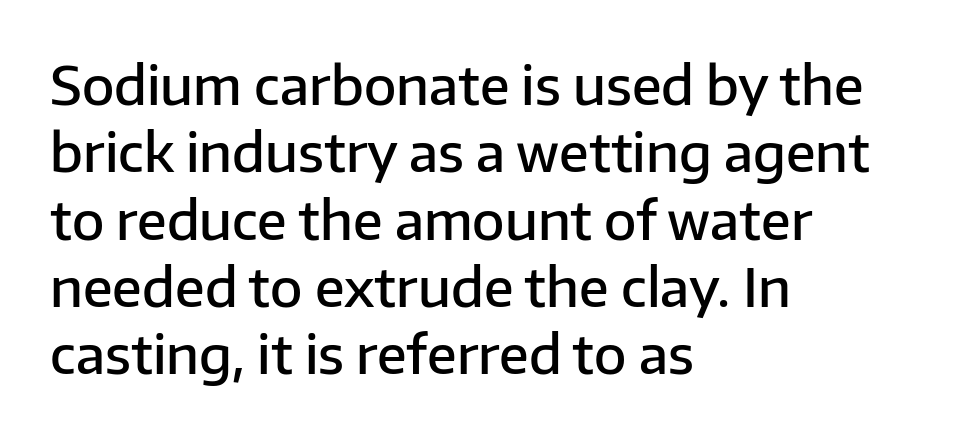
Q: Is the text bold? A: Semi-bold.
Q: Is the text italic (slanted)? A: No, it is upright.
Q: Is the typeface a serif or a sans-serif typeface? A: Sans-serif.
Q: Is the text underlined? A: No.
Q: How is the paragraph aligned? A: Left-aligned.
Q: Is the spacing between letters normal or unusually wide? A: Normal.
Q: Is the spacing between lines tight, normal or loose? A: Normal.
Q: Width (condensed, normal, or wide)? A: Normal.
Q: Stroke contrast? A: Low.
Q: x-height? A: Medium.
Q: Monospaced? A: No.
